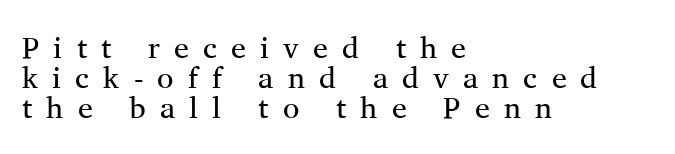
The image shows 30 px regular-weight serif type, upright; set left-aligned, tight line spacing (1.0x), unusually wide letter spacing (+0.47 em), not underlined; medium stroke contrast and a medium x-height.
